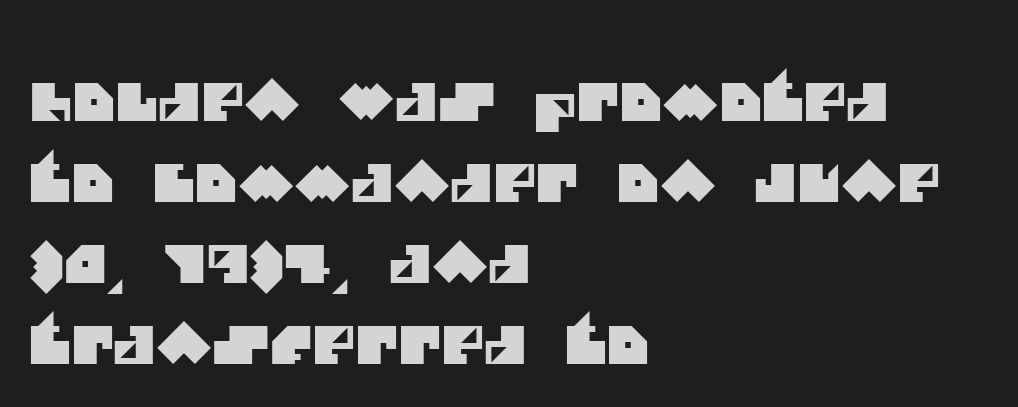
{"serif": "no", "width": "normal", "stroke_contrast": "medium", "x_height": "large", "monospaced": "no", "underline": "no", "align": "left", "line_spacing": "normal", "line_spacing_ratio": 1.56, "letter_spacing": "normal", "letter_spacing_em": 0.0, "glyph_px": 52}
